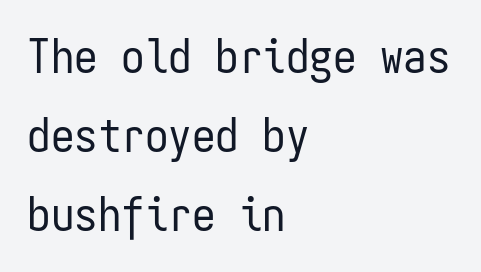
Q: Is the text bold? A: No.
Q: Is the text italic (slanted)? A: No, it is upright.
Q: Is the typeface a serif or a sans-serif typeface? A: Sans-serif.
Q: Is the text underlined? A: No.
Q: How is the paragraph aligned? A: Left-aligned.
Q: Is the spacing between letters normal or unusually wide? A: Normal.
Q: Is the spacing between lines tight, normal or loose? A: Normal.
Q: Width (condensed, normal, or wide)? A: Condensed.
Q: Stroke contrast? A: Low.
Q: x-height? A: Medium.
Q: Monospaced? A: Yes.
